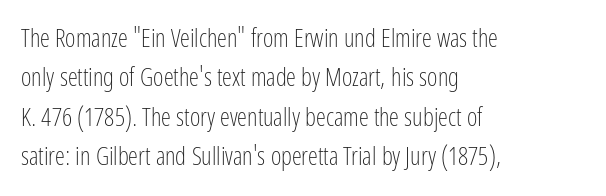
{"italic": "no", "bold": "no", "underline": "no", "align": "left", "line_spacing": "normal", "line_spacing_ratio": 1.58, "letter_spacing": "normal", "letter_spacing_em": 0.0, "glyph_px": 25}
